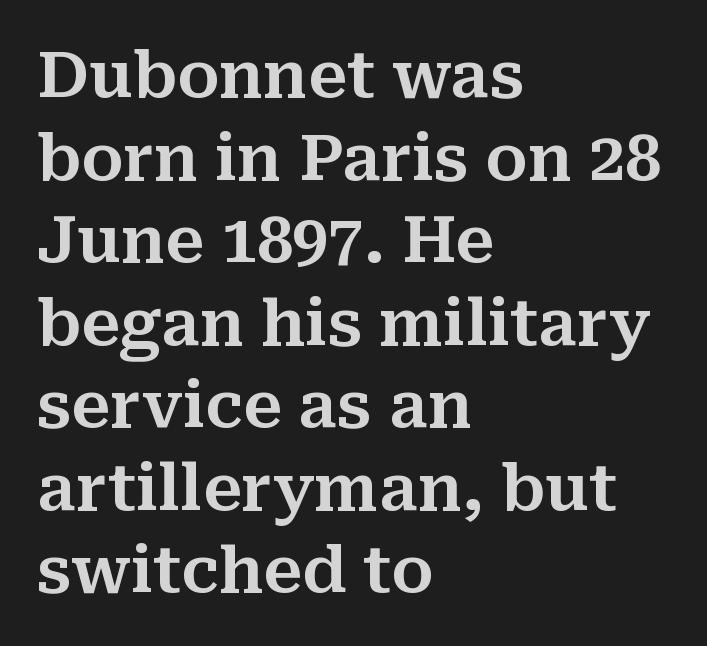
{"serif": "yes", "italic": "no", "width": "normal", "stroke_contrast": "medium", "x_height": "medium", "monospaced": "no", "underline": "no", "align": "left", "line_spacing": "normal", "line_spacing_ratio": 1.29, "letter_spacing": "normal", "letter_spacing_em": 0.0, "glyph_px": 64}
